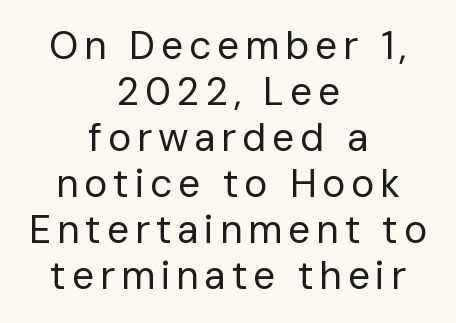
The specimen reads as upright at a glance. Each letter keeps its own natural width here, so spacing adapts to shape. Descenders are the only things crossing below the line. Regarding serifs, this sample does without them. The text block is weighted toward neither margin, spreading evenly from the middle. Stroke mass is kept to a normal reading level or below.
